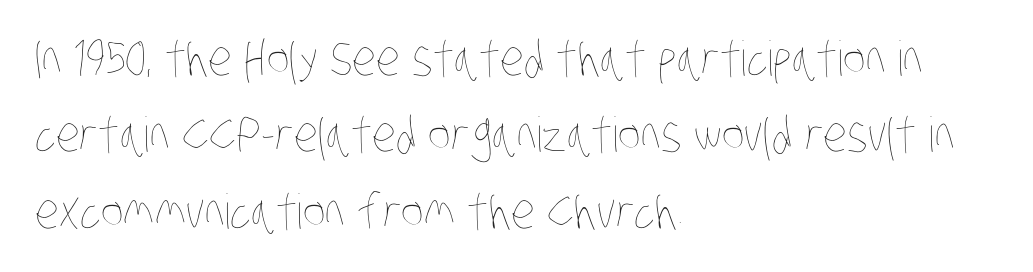
This rendering uses left alignment, leaving the right contour irregular. The strip under each line holds only bare page. On a weight scale, this lands at 450 or below. The face used here is rendered with its standard letterfit. The block of text has a typical density, with ordinary space between rows.
